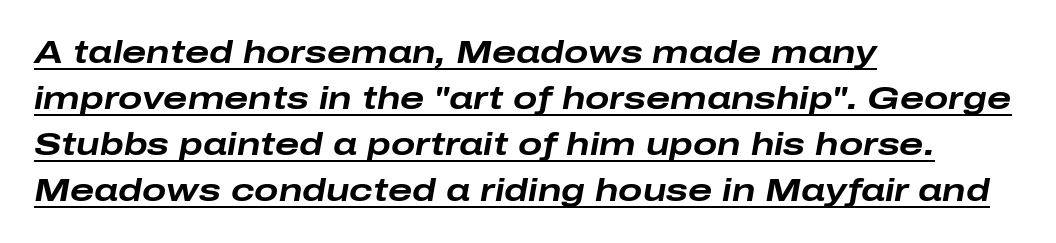
Q: Is the text bold? A: Yes.
Q: Is the text italic (slanted)? A: Yes, it leans right by about 10 degrees.
Q: Is the text underlined? A: Yes.
Q: How is the paragraph aligned? A: Left-aligned.
Q: Is the spacing between letters normal or unusually wide? A: Normal.
Q: Is the spacing between lines tight, normal or loose? A: Normal.
Q: Width (condensed, normal, or wide)? A: Wide.
Q: Stroke contrast? A: Low.
Q: x-height? A: Medium.
Q: Monospaced? A: No.
